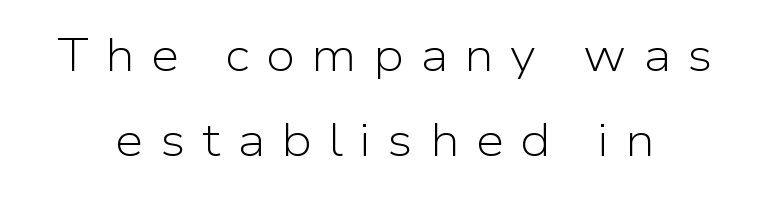
Which margin do the lines hug? Neither — every line sits in the middle. Rule under the text: the space is simply empty. Note the varied advance widths — an 'i' is clearly narrower than an 'm'. Nothing heavy about these letters — not bold at all.
